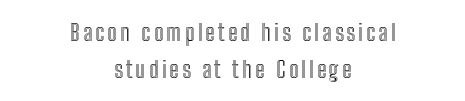
{"italic": "no", "underline": "no", "align": "center", "line_spacing": "normal", "line_spacing_ratio": 1.6, "glyph_px": 23}
